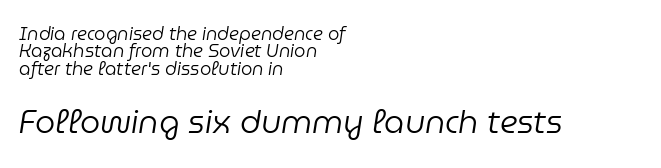
The gaps between neighbouring characters are ordinary and unremarkable. Short and long lines alike share a common starting point at left. Underlining? Definitely not there. The following chunk of copy outweighs the initial chunk in type size. Quick note: interline space is minimal.
